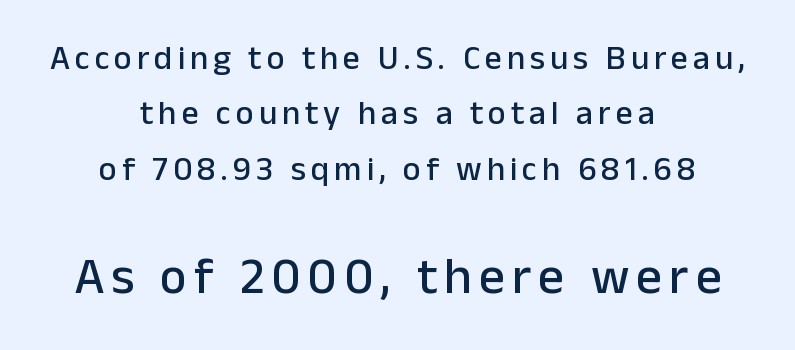
To sum up the face: it is a sans, with no serifs. Note the varied advance widths — an 'i' is clearly narrower than an 'm'. Which margin do the lines hug? Neither — every line sits in the middle. Rule under the text: the space is simply empty. The rendering enlarges the type as you move from the upper chunk to the lower.
